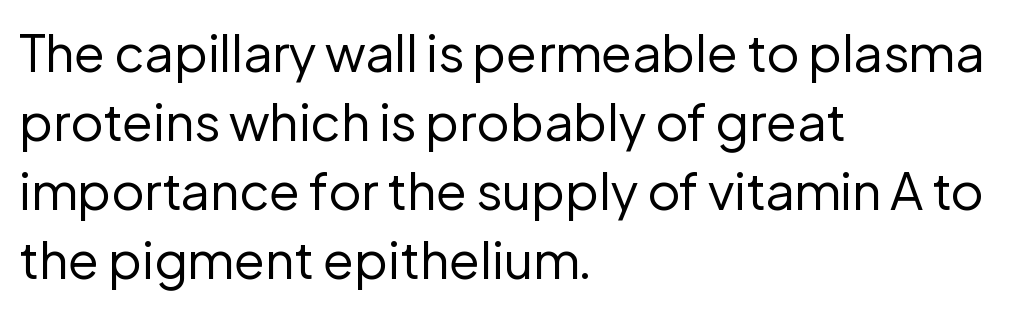
It's the straight-up-and-down kind of type. Letters rest on an invisible, unmarked baseline. Here the designer chose a conventional face with non-uniform glyph widths. This rendering employs a face without finishing strokes, i.e., a sans-serif.
